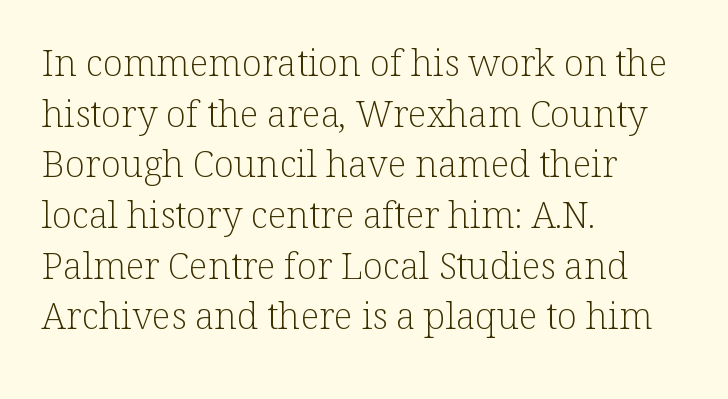
Q: Is the text bold? A: No.
Q: Is the text italic (slanted)? A: No, it is upright.
Q: Is the typeface a serif or a sans-serif typeface? A: Serif.
Q: Is the text underlined? A: No.
Q: How is the paragraph aligned? A: Left-aligned.
Q: Is the spacing between letters normal or unusually wide? A: Normal.
Q: Is the spacing between lines tight, normal or loose? A: Normal.
Q: Width (condensed, normal, or wide)? A: Normal.
Q: Stroke contrast? A: Low.
Q: x-height? A: Medium.
Q: Monospaced? A: No.
